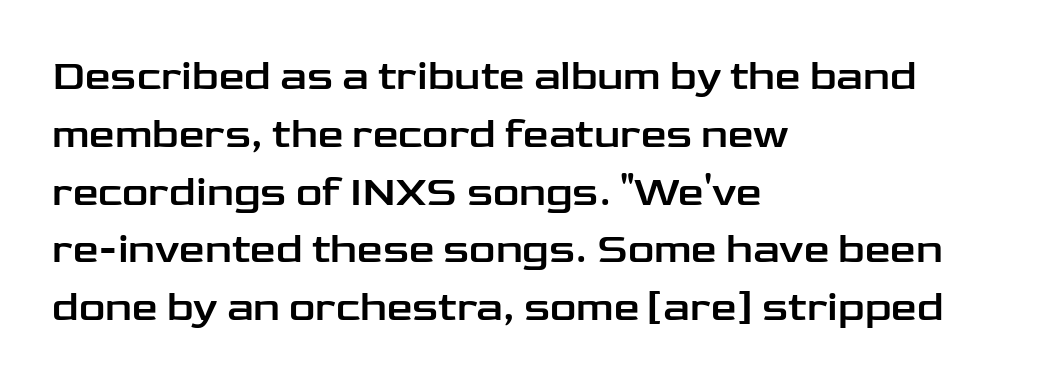
The image shows 41 px wide sans-serif type, upright; set left-aligned, normal line spacing (1.41x), normal letter spacing, not underlined; low stroke contrast and a medium x-height.
